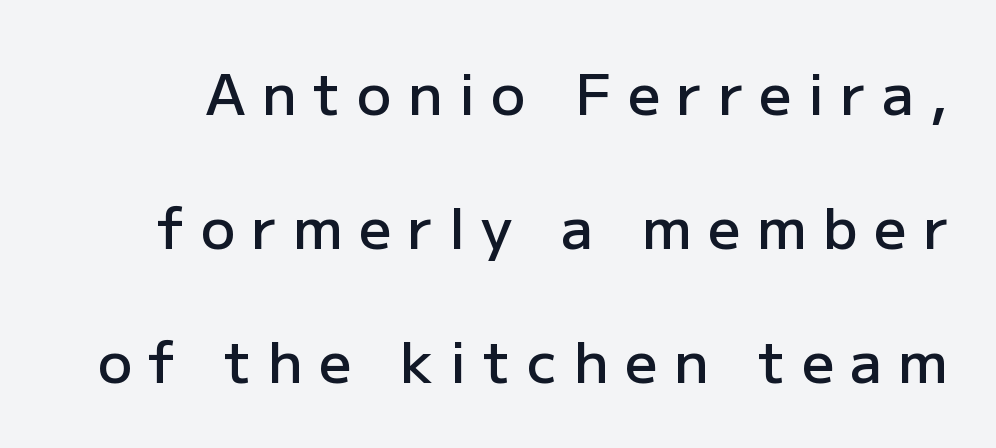
This sample has the flowing, uneven cadence of proportional lettering. The space directly below the letters is spotless. Classification — sans serif. The passage shown stacks its lines with a broad gap.
